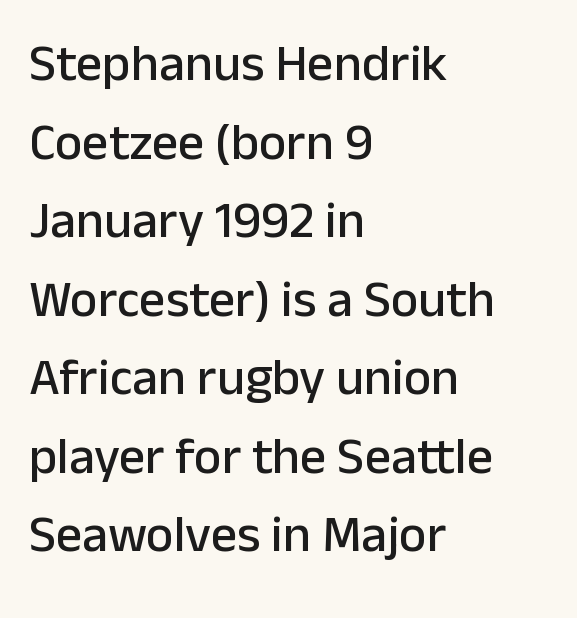
The image shows 52 px sans-serif type, upright; set left-aligned, normal line spacing (1.51x), normal letter spacing, not underlined; low stroke contrast and a medium x-height.
